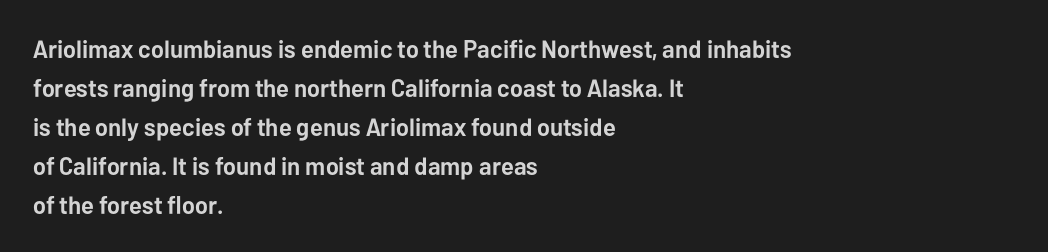
Q: Is the text bold? A: Yes.
Q: Is the text italic (slanted)? A: No, it is upright.
Q: Is the text underlined? A: No.
Q: How is the paragraph aligned? A: Left-aligned.
Q: Is the spacing between letters normal or unusually wide? A: Normal.
Q: Is the spacing between lines tight, normal or loose? A: Normal.
